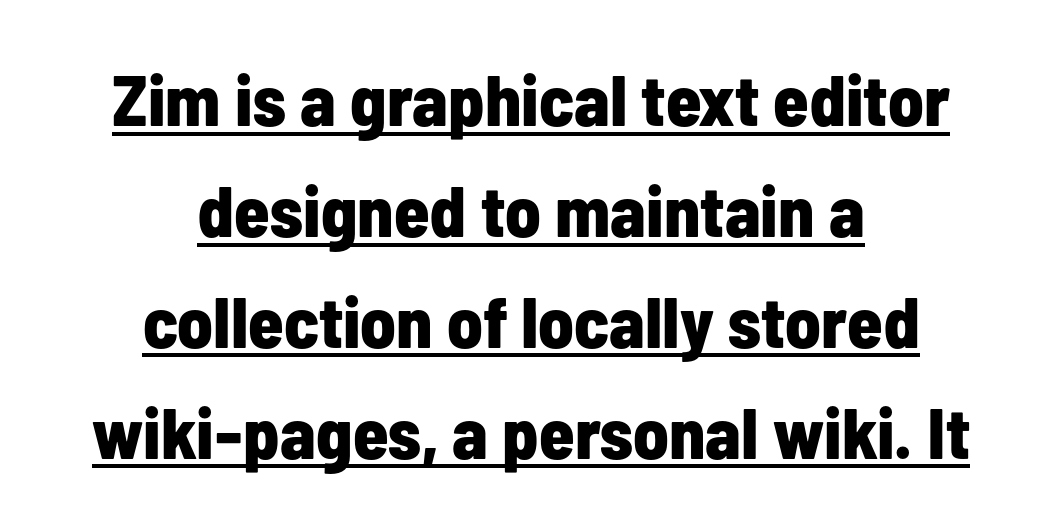
{"serif": "no", "italic": "no", "bold": "yes", "weight": "bold", "width": "condensed", "stroke_contrast": "low", "x_height": "medium", "monospaced": "no", "underline": "yes", "align": "center", "line_spacing": "normal", "line_spacing_ratio": 1.54, "letter_spacing": "normal", "letter_spacing_em": 0.0, "glyph_px": 72}
